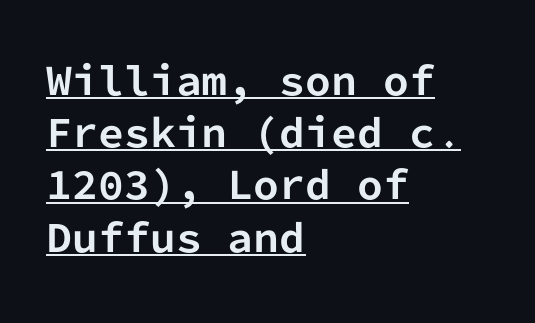
{"serif": "no", "italic": "no", "bold": "yes", "weight": "bold", "width": "normal", "stroke_contrast": "low", "x_height": "medium", "monospaced": "yes", "underline": "yes", "align": "left", "line_spacing": "normal", "line_spacing_ratio": 1.41, "letter_spacing": "normal", "letter_spacing_em": 0.0, "glyph_px": 37}
